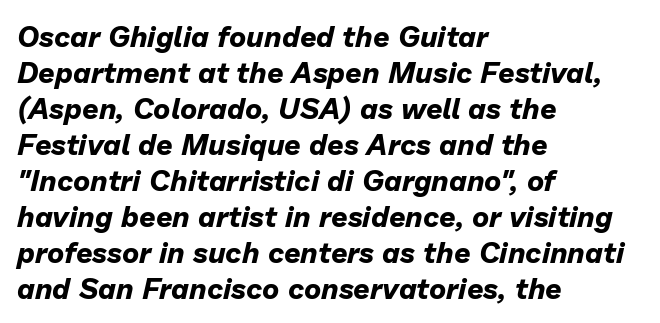
Q: Is the text bold? A: Yes.
Q: Is the text italic (slanted)? A: Yes, it leans right by about 13 degrees.
Q: Is the text underlined? A: No.
Q: How is the paragraph aligned? A: Left-aligned.
Q: Is the spacing between letters normal or unusually wide? A: Normal.
Q: Width (condensed, normal, or wide)? A: Normal.
Q: Stroke contrast? A: Low.
Q: x-height? A: Medium.
Q: Monospaced? A: No.
